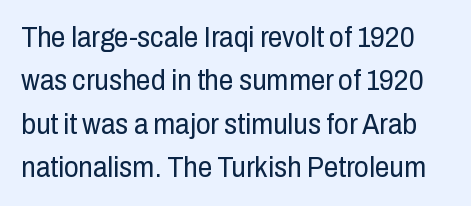
Nothing heavy about these letters — not bold at all. Decoration check: the copy has no underline. The face used here is proportionally spaced, like ordinary book or web type. Designer's note — italics off, roman on. Font category for this specimen: sans-serif.
